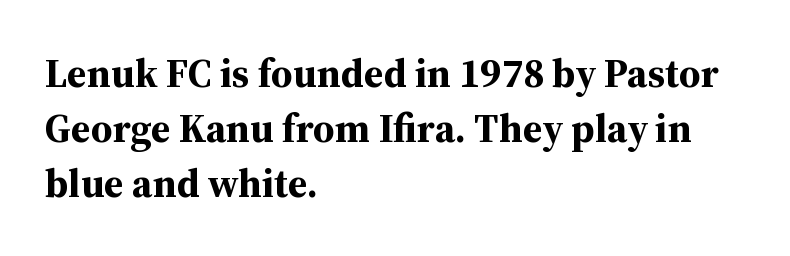
{"serif": "yes", "italic": "no", "bold": "yes", "weight": "bold", "width": "normal", "stroke_contrast": "medium", "x_height": "medium", "monospaced": "no", "underline": "no", "align": "left", "line_spacing": "normal", "line_spacing_ratio": 1.37, "letter_spacing": "normal", "letter_spacing_em": 0.0, "glyph_px": 40}
